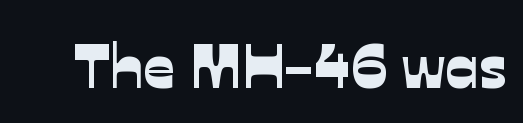
Q: Is the typeface a serif or a sans-serif typeface? A: Sans-serif.
Q: Is the text underlined? A: No.
Q: Is the spacing between letters normal or unusually wide? A: Normal.
Q: Width (condensed, normal, or wide)? A: Normal.
Q: Stroke contrast? A: Low.
Q: x-height? A: Medium.
Q: Monospaced? A: No.
